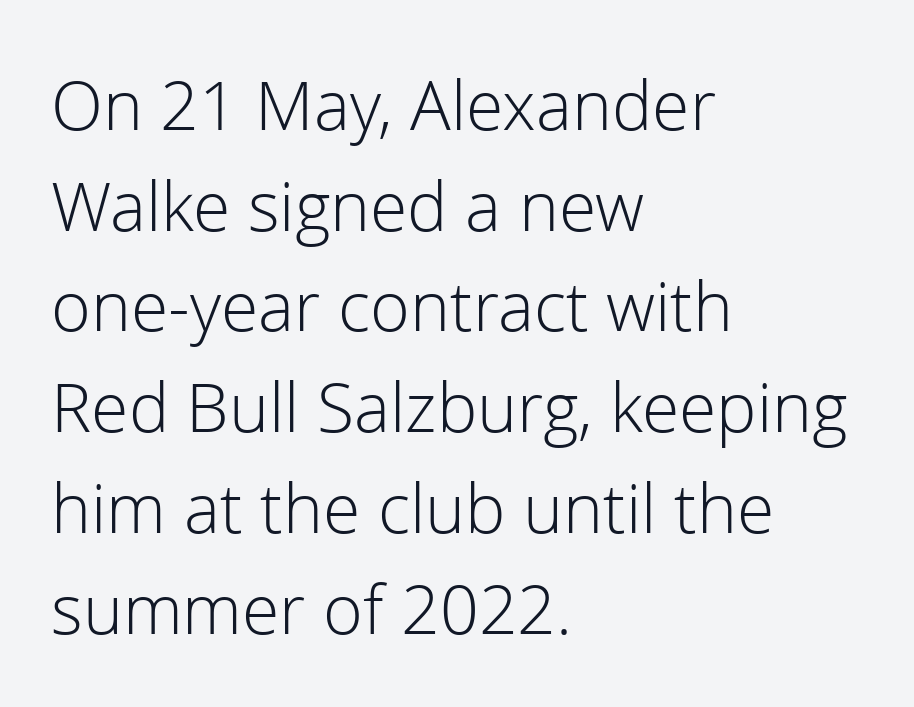
Q: Is the text bold? A: No.
Q: Is the text italic (slanted)? A: No, it is upright.
Q: Is the typeface a serif or a sans-serif typeface? A: Sans-serif.
Q: Is the text underlined? A: No.
Q: How is the paragraph aligned? A: Left-aligned.
Q: Is the spacing between letters normal or unusually wide? A: Normal.
Q: Is the spacing between lines tight, normal or loose? A: Normal.
Q: Width (condensed, normal, or wide)? A: Normal.
Q: Stroke contrast? A: Low.
Q: x-height? A: Medium.
Q: Monospaced? A: No.
